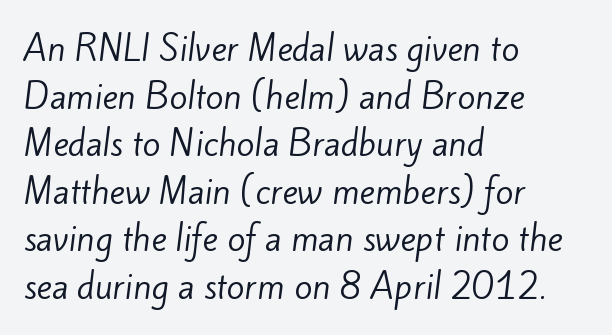
Q: Is the text bold? A: No.
Q: Is the typeface a serif or a sans-serif typeface? A: Sans-serif.
Q: Is the text underlined? A: No.
Q: How is the paragraph aligned? A: Left-aligned.
Q: Is the spacing between letters normal or unusually wide? A: Normal.
Q: Is the spacing between lines tight, normal or loose? A: Normal.
Q: Width (condensed, normal, or wide)? A: Normal.
Q: Stroke contrast? A: Low.
Q: x-height? A: Small.
Q: Monospaced? A: No.
